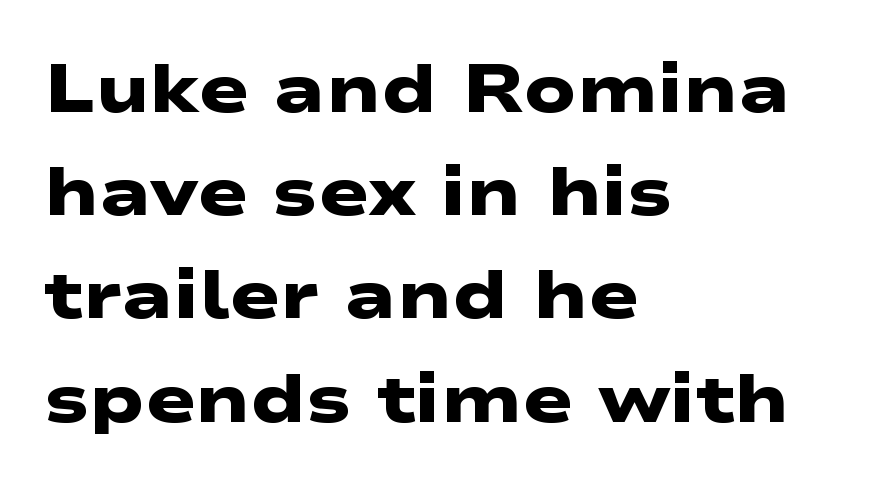
{"serif": "no", "bold": "yes", "weight": "heavy", "width": "wide", "stroke_contrast": "low", "x_height": "medium", "monospaced": "no", "underline": "no", "align": "left", "line_spacing": "normal", "line_spacing_ratio": 1.54, "letter_spacing": "normal", "letter_spacing_em": 0.0, "glyph_px": 67}
